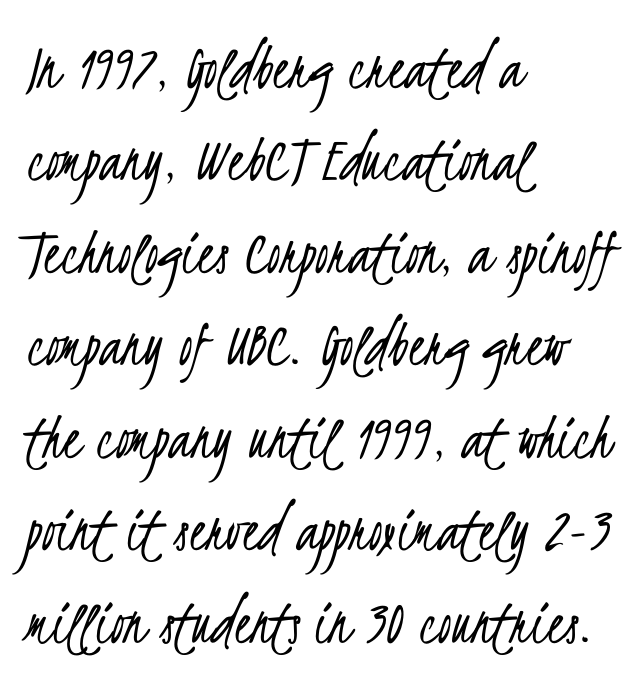
{"serif": "no", "bold": "no", "weight": "light", "width": "condensed", "stroke_contrast": "low", "x_height": "small", "monospaced": "no", "underline": "no", "align": "left", "line_spacing": "normal", "line_spacing_ratio": 1.38, "letter_spacing": "normal", "letter_spacing_em": 0.0, "glyph_px": 67}
